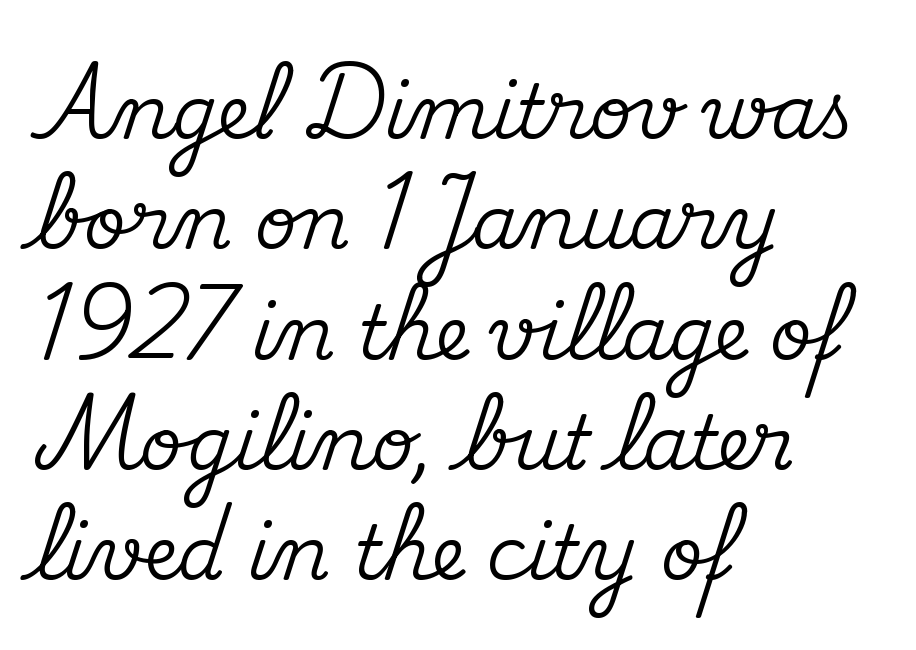
{"serif": "yes", "width": "normal", "stroke_contrast": "medium", "x_height": "small", "monospaced": "no", "underline": "no", "align": "left", "line_spacing": "normal", "line_spacing_ratio": 1.49, "letter_spacing": "normal", "letter_spacing_em": 0.0, "glyph_px": 74}
